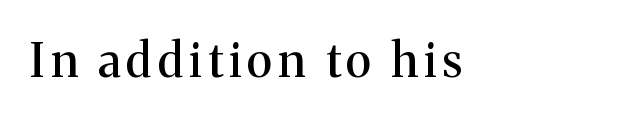
The image shows 47 px serif type, upright; set not underlined; medium stroke contrast and a medium x-height.
